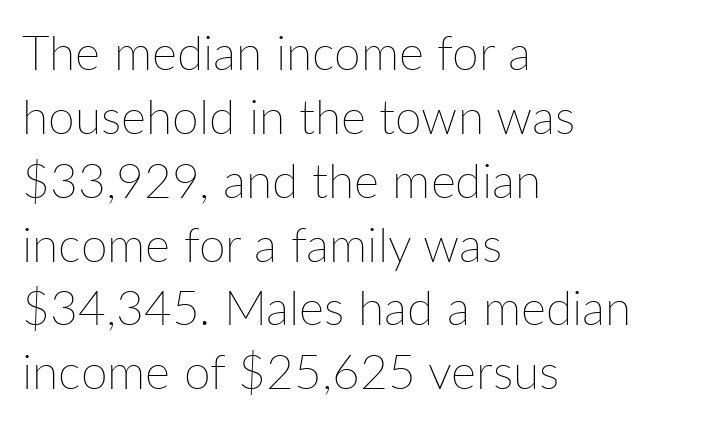
Q: Is the text bold? A: No.
Q: Is the text italic (slanted)? A: No, it is upright.
Q: Is the text underlined? A: No.
Q: How is the paragraph aligned? A: Left-aligned.
Q: Is the spacing between letters normal or unusually wide? A: Normal.
Q: Is the spacing between lines tight, normal or loose? A: Normal.
Q: Width (condensed, normal, or wide)? A: Normal.
Q: Stroke contrast? A: Low.
Q: x-height? A: Medium.
Q: Monospaced? A: No.
